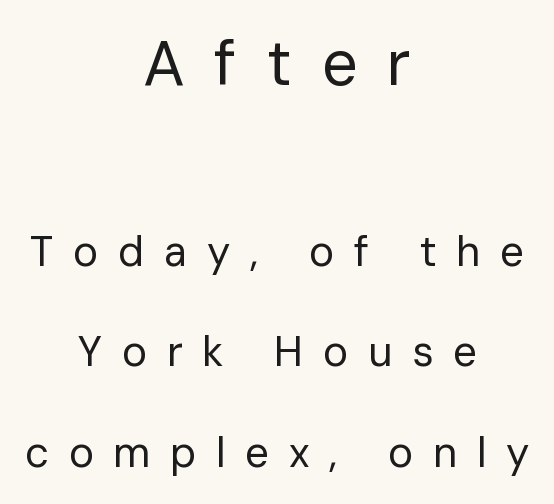
Q: Is the text bold? A: No.
Q: Is the text italic (slanted)? A: No, it is upright.
Q: Is the typeface a serif or a sans-serif typeface? A: Sans-serif.
Q: Is the text underlined? A: No.
Q: How is the paragraph aligned? A: Centered.
Q: Is the spacing between letters normal or unusually wide? A: Unusually wide.
Q: Is the spacing between lines tight, normal or loose? A: Loose.
Q: Which block of text is set in a larger size, the first (top) or the second (bottom)? A: The first (top) one.
Q: Width (condensed, normal, or wide)? A: Normal.
Q: Stroke contrast? A: Low.
Q: x-height? A: Medium.
Q: Monospaced? A: No.
